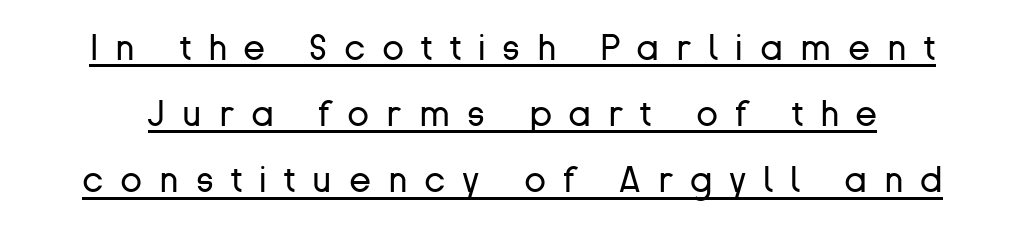
Here the glyphs are tracked loosely, breaking word shapes into spaced letters. In terms of letterform style, serifs are entirely absent. Every character sits straight up, as roman type does. Proportional: the letters do not fall into vertical columns. Glance below the letters and you will spot a drawn line.
